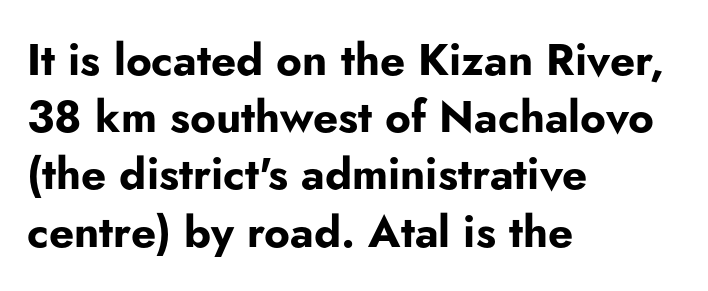
The image shows 44 px bold sans-serif type, upright; set left-aligned, normal line spacing (1.3x), normal letter spacing, not underlined; low stroke contrast and a small x-height.
